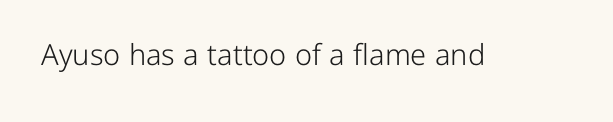
Q: Is the text bold? A: No.
Q: Is the text italic (slanted)? A: No, it is upright.
Q: Is the typeface a serif or a sans-serif typeface? A: Sans-serif.
Q: Is the text underlined? A: No.
Q: Is the spacing between letters normal or unusually wide? A: Normal.
Q: Width (condensed, normal, or wide)? A: Normal.
Q: Stroke contrast? A: Low.
Q: x-height? A: Medium.
Q: Monospaced? A: No.
